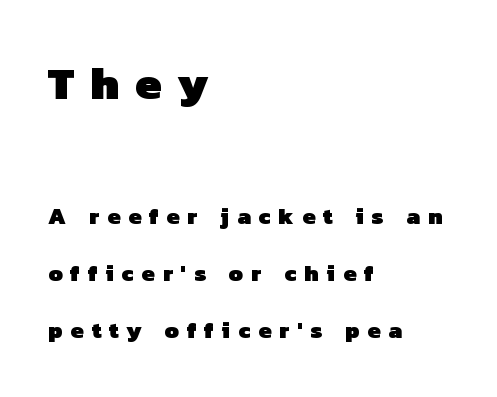
The line texture is sparse and dotted thanks to wide tracking. The emphasis by scale lands on block number one, above. Typographic density is high because the face is bold. Observe the absence of serifs on each vertical stroke in this sample. Looks like regular typesetting: each glyph gets only the width it needs. The rendering uses a large line-height, opening up the rows.
